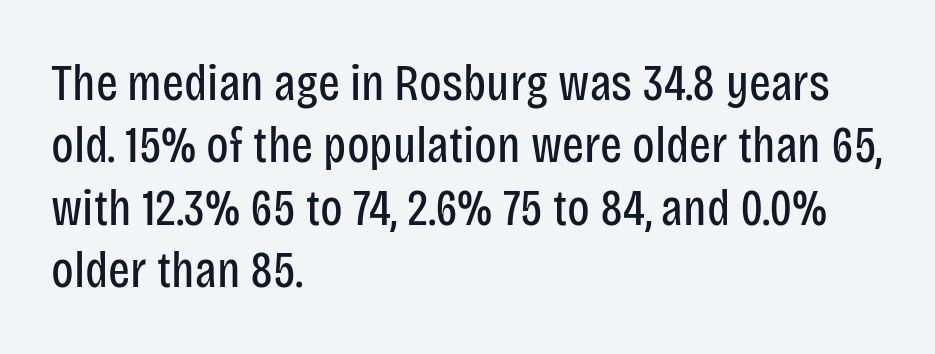
{"serif": "no", "italic": "no", "bold": "no", "weight": "regular", "width": "condensed", "stroke_contrast": "low", "x_height": "large", "monospaced": "no", "underline": "no", "align": "left", "line_spacing_ratio": 1.2, "letter_spacing": "normal", "letter_spacing_em": 0.0, "glyph_px": 52}
